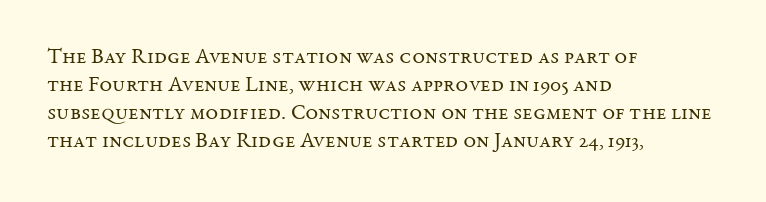
The image shows 22 px text type, upright; set left-aligned, normal line spacing (1.28x), normal letter spacing, not underlined.
